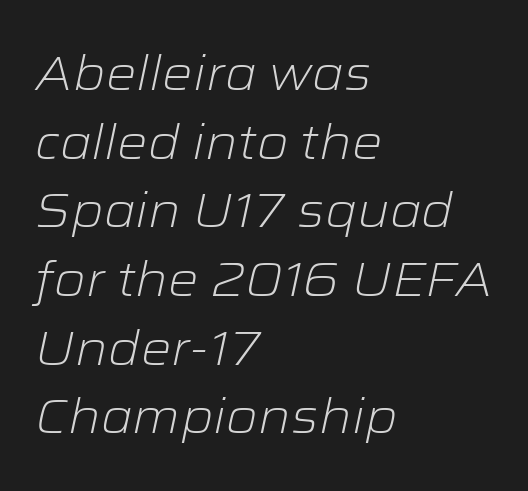
Rule under the text: the space is simply empty. A quiet, ordinary-to-light weight characterises the typeface. The passage shown is typed in a proportional face where columns would drift. A classic flush-left, rag-right setting is used for this passage. Every character sits at an angle, as italics do. Regular leading.
